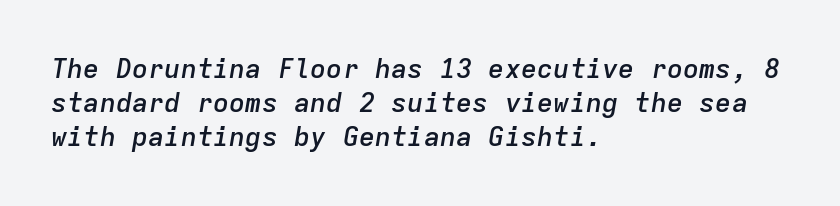
The image shows 27 px text type, italic (leaning right); set left-aligned, normal line spacing (1.26x), normal letter spacing, not underlined.
